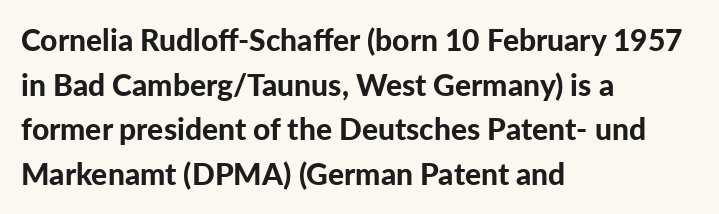
{"serif": "no", "italic": "no", "bold": "yes", "weight": "bold", "width": "normal", "stroke_contrast": "low", "x_height": "medium", "monospaced": "no", "underline": "no", "align": "left", "line_spacing": "normal", "line_spacing_ratio": 1.49, "letter_spacing": "normal", "letter_spacing_em": 0.0, "glyph_px": 30}
